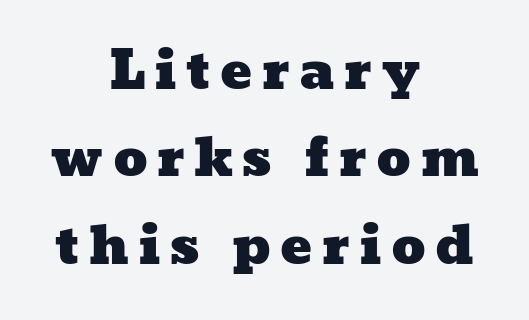
{"width": "wide", "stroke_contrast": "low", "x_height": "medium", "monospaced": "no", "underline": "no", "align": "center", "line_spacing": "normal", "line_spacing_ratio": 1.65, "glyph_px": 53}
